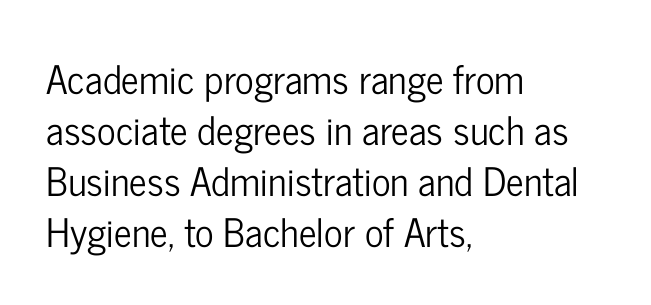
{"serif": "no", "italic": "no", "width": "condensed", "stroke_contrast": "low", "x_height": "medium", "monospaced": "no", "underline": "no", "align": "left", "line_spacing": "normal", "line_spacing_ratio": 1.31, "letter_spacing": "normal", "letter_spacing_em": 0.0, "glyph_px": 39}
